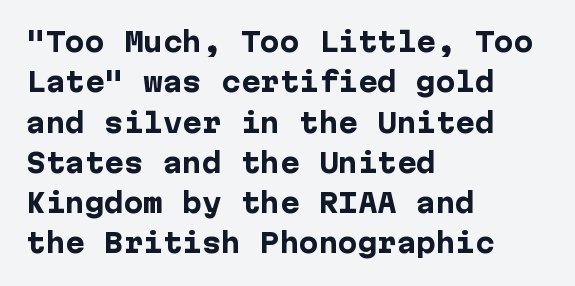
Q: Is the text bold? A: Yes.
Q: Is the text italic (slanted)? A: No, it is upright.
Q: Is the text underlined? A: No.
Q: How is the paragraph aligned? A: Left-aligned.
Q: Is the spacing between letters normal or unusually wide? A: Normal.
Q: Is the spacing between lines tight, normal or loose? A: Normal.
